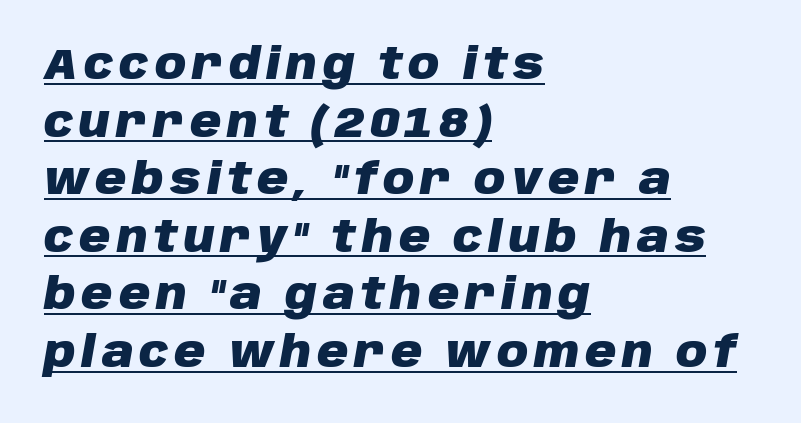
The image shows 43 px heavy type, italic (leaning right); set left-aligned, normal line spacing (1.34x), underlined; low stroke contrast and a large x-height.
